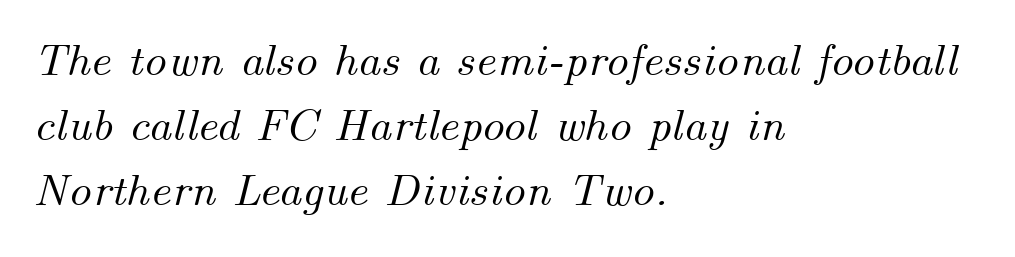
These lines are set flush left with a ragged right edge. Designer's note — italics engaged. Regarding leading, the lines here are spaced in the standard way. Lines of text with bare space underneath. The letters advance in unequal steps, a hallmark of proportional type. Standard letterfit; no display-style spreading of the glyphs.
